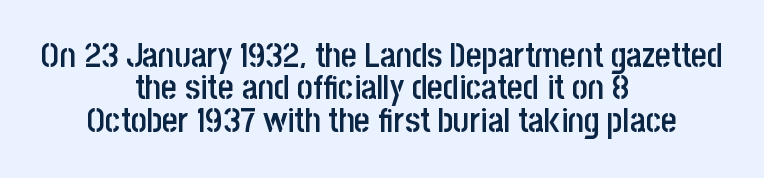
Q: Is the text bold? A: Semi-bold.
Q: Is the text italic (slanted)? A: No, it is upright.
Q: Is the typeface a serif or a sans-serif typeface? A: Sans-serif.
Q: Is the text underlined? A: No.
Q: How is the paragraph aligned? A: Centered.
Q: Is the spacing between letters normal or unusually wide? A: Normal.
Q: Is the spacing between lines tight, normal or loose? A: Tight.
Q: Width (condensed, normal, or wide)? A: Condensed.
Q: Stroke contrast? A: Low.
Q: x-height? A: Large.
Q: Monospaced? A: No.
